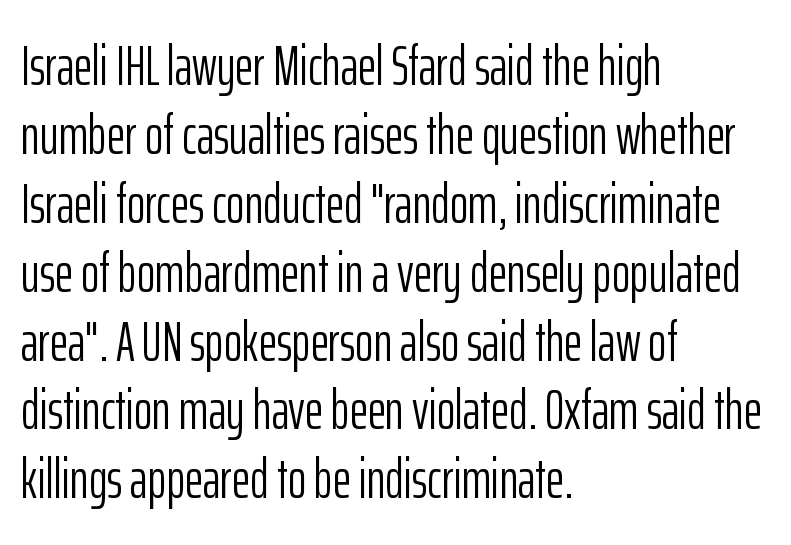
Reading down the block, your eye returns to a fixed left position each line. This is not heavy type; no bold has been used. Check the space under the baseline: it is left empty. Letter spacing: default. Stroke terminals: plain, sans-serif.
